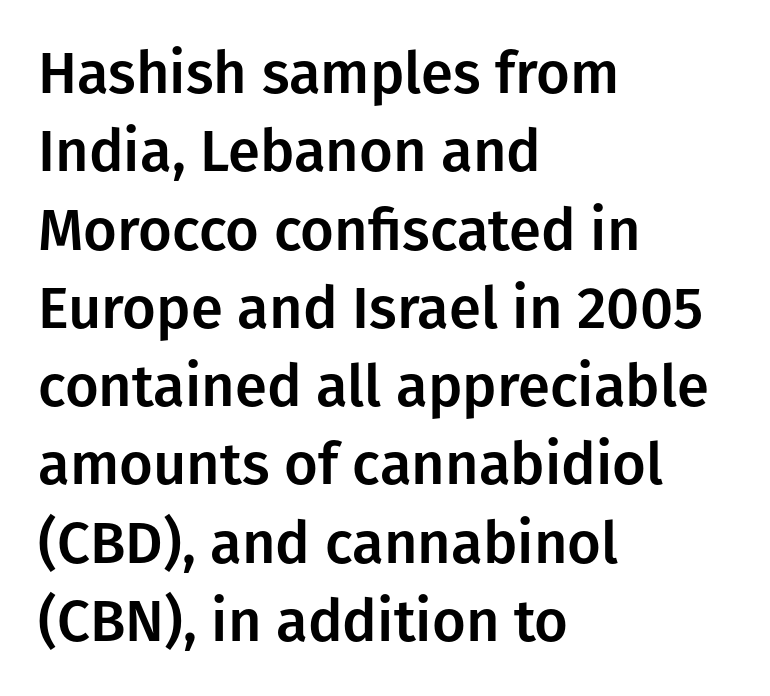
{"serif": "no", "italic": "no", "width": "normal", "stroke_contrast": "low", "x_height": "medium", "monospaced": "no", "underline": "no", "align": "left", "line_spacing": "normal", "line_spacing_ratio": 1.35, "letter_spacing": "normal", "letter_spacing_em": 0.0, "glyph_px": 58}
